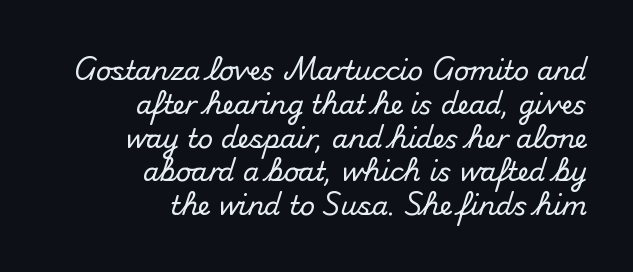
The image shows 26 px text type; set right-aligned, normal line spacing (1.3x), normal letter spacing, not underlined.
